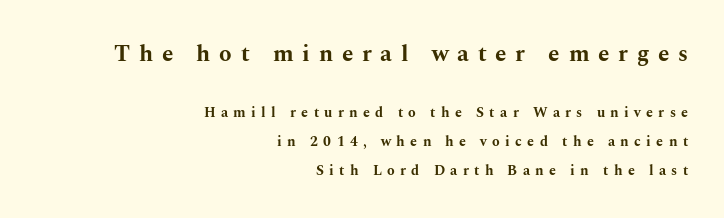
The image shows 23 px bold type, upright; set right-aligned, loose line spacing (2.07x), unusually wide letter spacing (+0.38 em), not underlined; the first (top) block is 1.64x larger.
